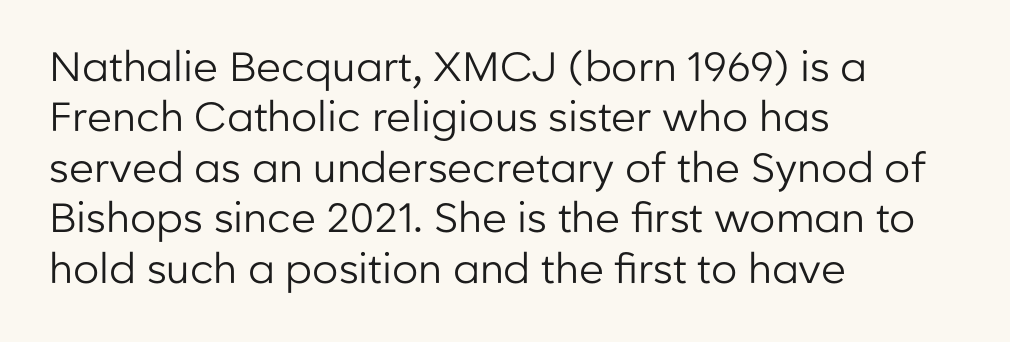
Q: Is the text bold? A: No.
Q: Is the text italic (slanted)? A: No, it is upright.
Q: Is the typeface a serif or a sans-serif typeface? A: Sans-serif.
Q: Is the text underlined? A: No.
Q: How is the paragraph aligned? A: Left-aligned.
Q: Is the spacing between letters normal or unusually wide? A: Normal.
Q: Width (condensed, normal, or wide)? A: Normal.
Q: Stroke contrast? A: Low.
Q: x-height? A: Medium.
Q: Monospaced? A: No.
